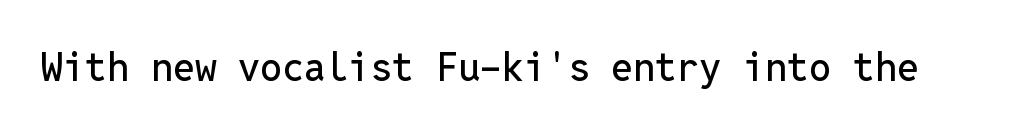
Q: Is the text italic (slanted)? A: No, it is upright.
Q: Is the typeface a serif or a sans-serif typeface? A: Sans-serif.
Q: Is the text underlined? A: No.
Q: Is the spacing between letters normal or unusually wide? A: Normal.
Q: Width (condensed, normal, or wide)? A: Normal.
Q: Stroke contrast? A: Low.
Q: x-height? A: Medium.
Q: Monospaced? A: Yes.
